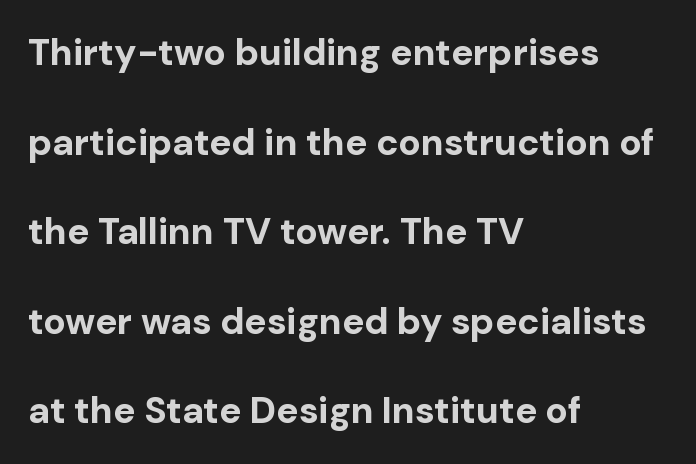
Q: Is the text bold? A: Yes.
Q: Is the text italic (slanted)? A: No, it is upright.
Q: Is the typeface a serif or a sans-serif typeface? A: Sans-serif.
Q: Is the text underlined? A: No.
Q: How is the paragraph aligned? A: Left-aligned.
Q: Is the spacing between letters normal or unusually wide? A: Normal.
Q: Is the spacing between lines tight, normal or loose? A: Loose.
Q: Width (condensed, normal, or wide)? A: Normal.
Q: Stroke contrast? A: Low.
Q: x-height? A: Medium.
Q: Monospaced? A: No.
